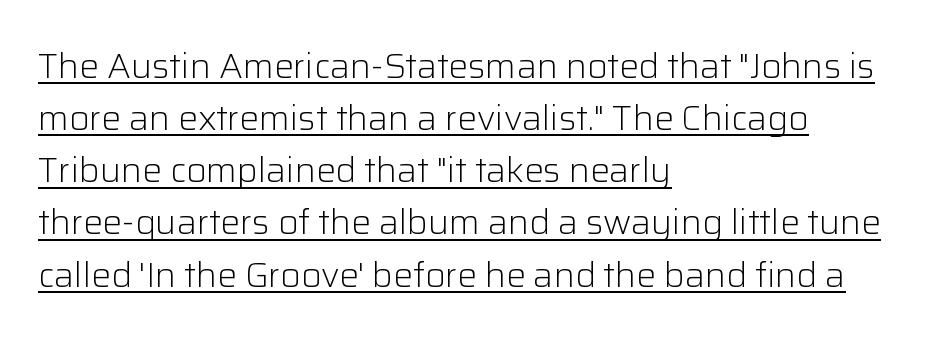
The image shows 35 px light sans-serif type, upright; set left-aligned, normal line spacing (1.49x), normal letter spacing, underlined; low stroke contrast and a medium x-height.
